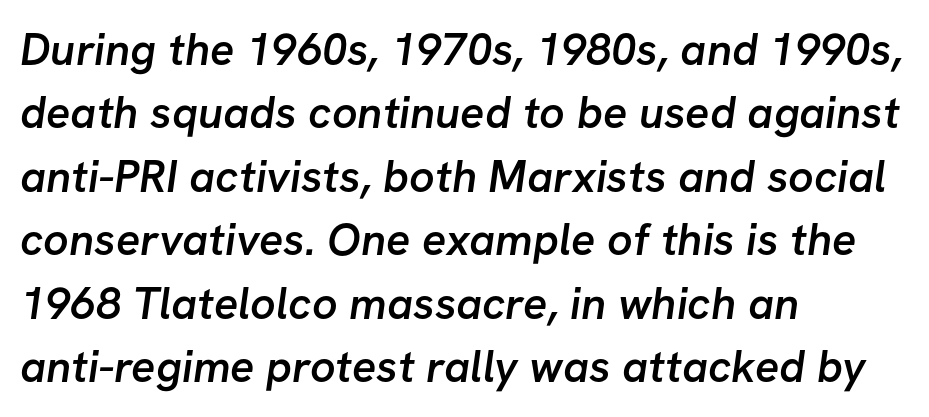
{"serif": "no", "bold": "semi", "weight": "semibold", "width": "normal", "stroke_contrast": "low", "x_height": "medium", "monospaced": "no", "underline": "no", "align": "left", "line_spacing": "normal", "line_spacing_ratio": 1.41, "letter_spacing": "normal", "letter_spacing_em": 0.0, "glyph_px": 45}
